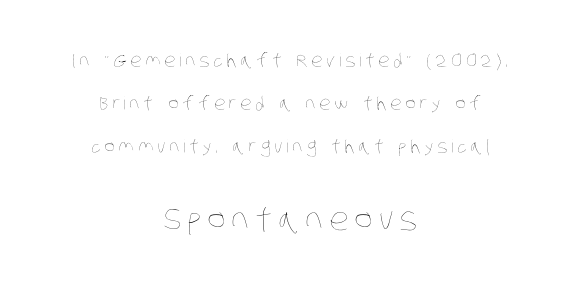
Is the lower block the larger one? Yes — the lower block carries the bigger type. Students, note that the glyphs here are deliberately spaced far apart. The words here are not underlined. The lines are spread far apart with generous leading.
